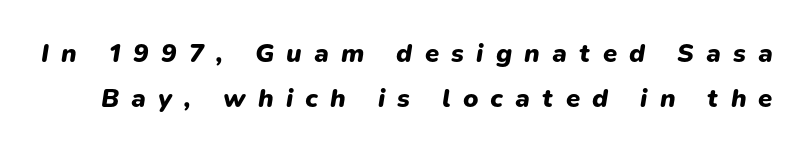
Plenty of ink on the page — the face is bold. The lettering tilts uniformly, giving the passage an italic look. The gap between lines stays unmarked. The letterforms stand isolated, each surrounded by extra space.
